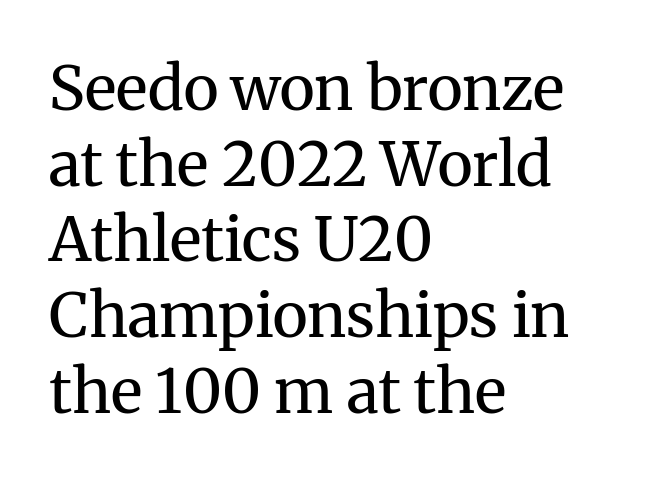
Letterform terminals end in serifs throughout the passage. Tracking value appears to be zero — textbook default spacing. Character widths vary here, with narrow letters taking less room than wide ones. Each stroke keeps to a modest, everyday thickness or less. The lettering stays uniformly vertical, giving the passage a roman look. The ragged edge is on the right, which tells us the setting is flush left.
